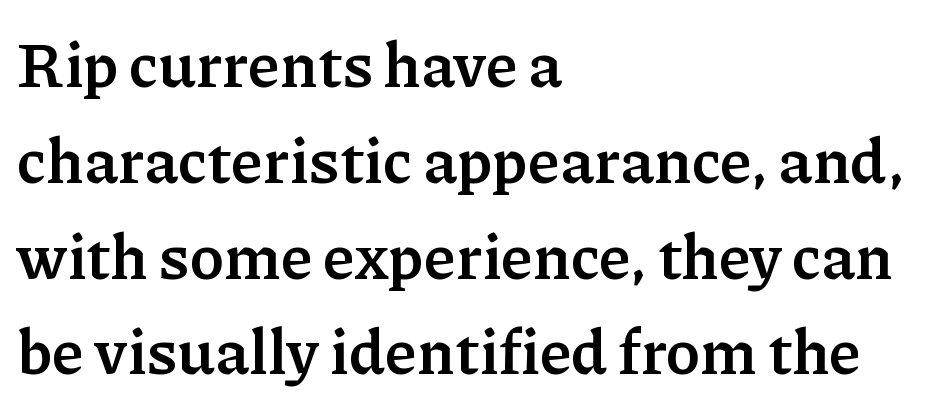
The image shows 63 px semibold serif type, upright; set left-aligned, normal line spacing (1.52x), normal letter spacing, not underlined; low stroke contrast and a medium x-height.
